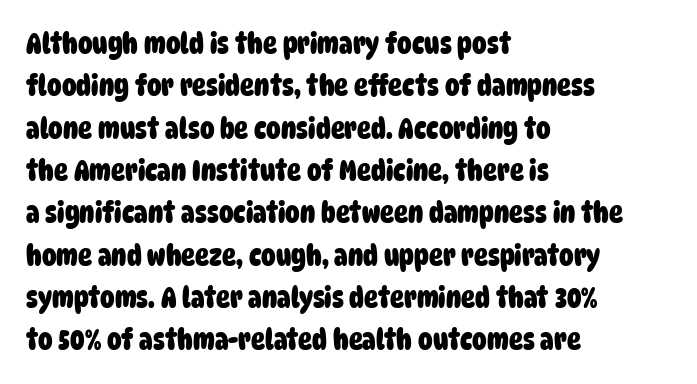
The image shows 29 px heavy, condensed sans-serif type; set left-aligned, normal line spacing (1.46x), normal letter spacing, not underlined; low stroke contrast and a large x-height.
